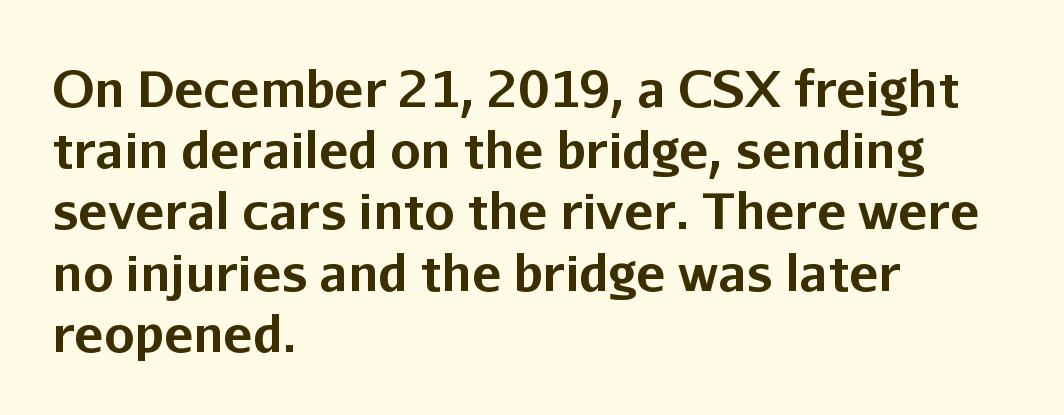
The image shows 49 px bold sans-serif type, upright; set left-aligned, normal line spacing (1.25x), normal letter spacing, not underlined; low stroke contrast and a medium x-height.
